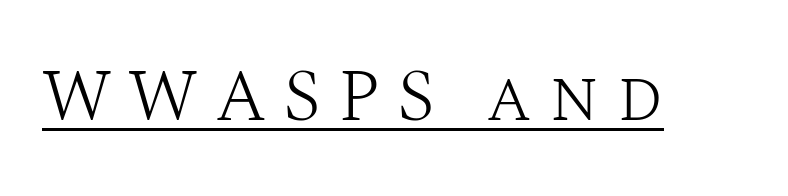
The specimen includes a rule beneath the text block's lines. Posture: upright roman. The weight would be labelled regular, book, light, or lighter still. Unlike a clean sans, this face finishes its strokes with serifs. Between one letter and the next there's a generous, obvious gap.
